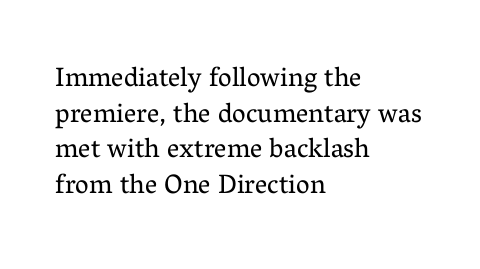
Q: Is the text bold? A: No.
Q: Is the text italic (slanted)? A: No, it is upright.
Q: Is the text underlined? A: No.
Q: How is the paragraph aligned? A: Left-aligned.
Q: Is the spacing between letters normal or unusually wide? A: Normal.
Q: Is the spacing between lines tight, normal or loose? A: Normal.
